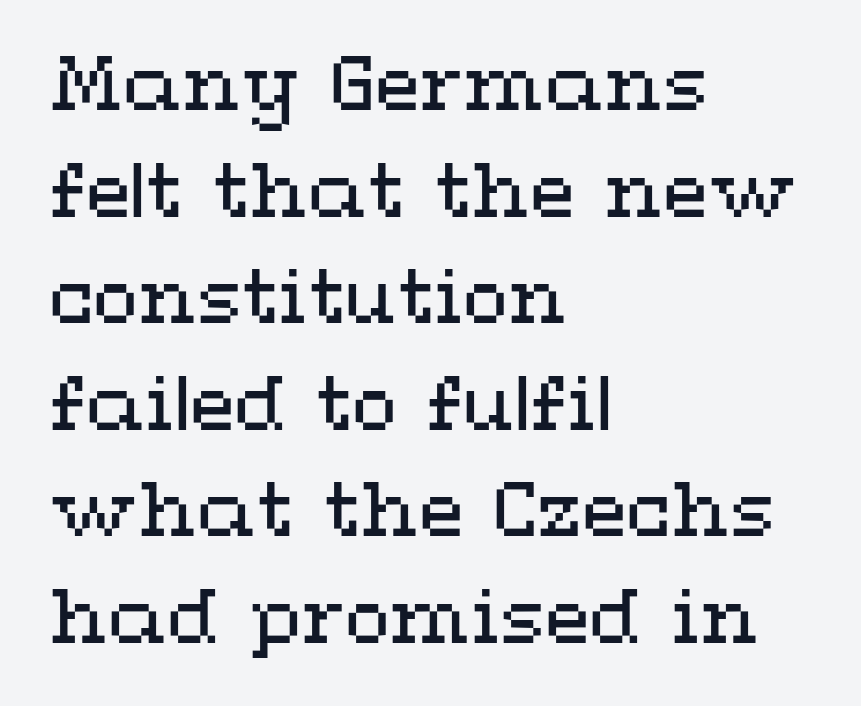
The image shows 74 px regular-weight, wide type, upright; set left-aligned, normal line spacing (1.44x), normal letter spacing, not underlined; medium stroke contrast and a medium x-height.
